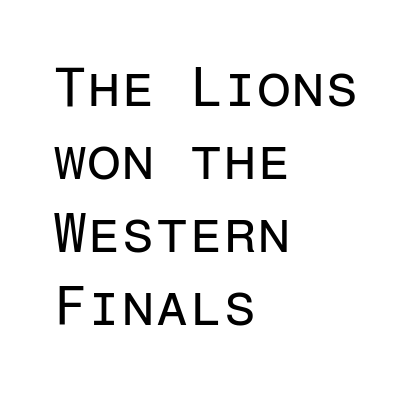
Q: Is the text bold? A: No.
Q: Is the text italic (slanted)? A: No, it is upright.
Q: Is the typeface a serif or a sans-serif typeface? A: Sans-serif.
Q: Is the text underlined? A: No.
Q: How is the paragraph aligned? A: Left-aligned.
Q: Is the spacing between letters normal or unusually wide? A: Normal.
Q: Is the spacing between lines tight, normal or loose? A: Normal.
Q: Width (condensed, normal, or wide)? A: Normal.
Q: Stroke contrast? A: Low.
Q: x-height? A: Medium.
Q: Monospaced? A: Yes.
